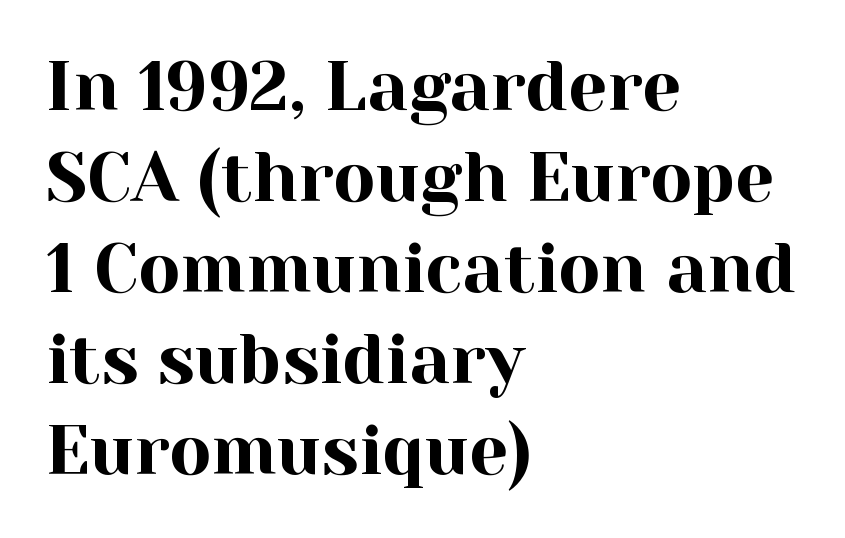
{"serif": "yes", "italic": "no", "width": "normal", "x_height": "medium", "monospaced": "no", "underline": "no", "align": "left", "line_spacing": "normal", "line_spacing_ratio": 1.32, "letter_spacing": "normal", "letter_spacing_em": 0.0, "glyph_px": 69}
